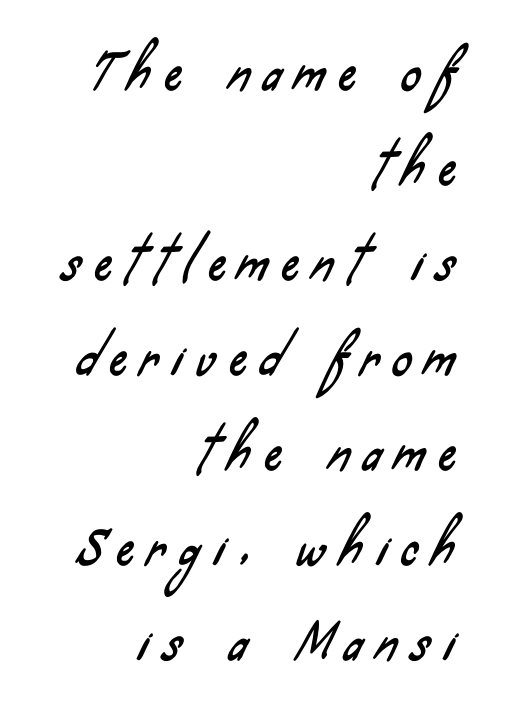
Note the varied advance widths — an 'i' is clearly narrower than an 'm'. The glyphs are unaccompanied by any horizontal stroke below them. Airy leading. Observe the absence of serifs on each vertical stroke in this sample. Look at the tracking — it's clearly loosened, letters drifting apart. The rendering anchors every line to the right-hand side.
